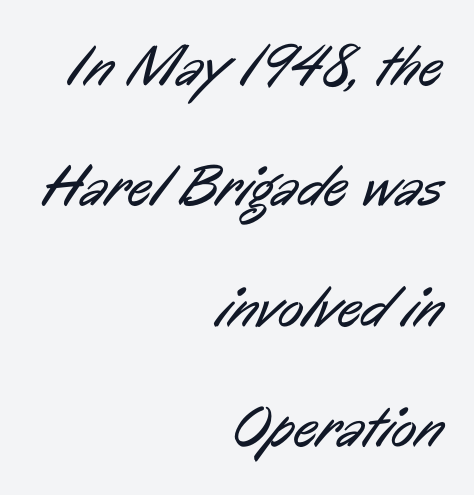
The image shows 59 px regular-weight, condensed sans-serif type; set right-aligned, loose line spacing (2.04x), normal letter spacing, not underlined; low stroke contrast and a medium x-height.
